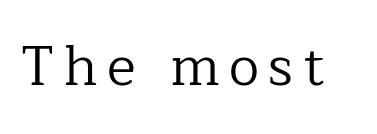
The image shows 55 px regular-weight serif type, upright; set not underlined; low stroke contrast and a medium x-height.
